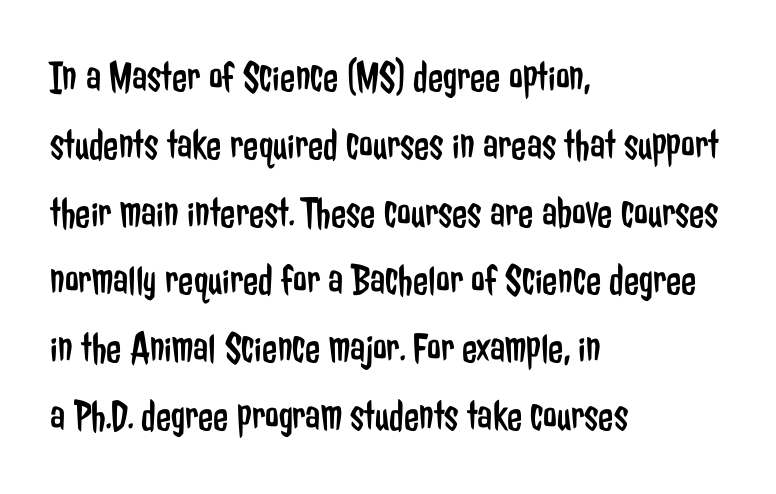
Weight: not bold — regular or lighter. The rendering uses a moderate line-height, typical for paragraphs. These lines keep a tight, regular rhythm from letter to letter. The baseline area is clear. Caption: multi-line text, flush left, ragged right.
